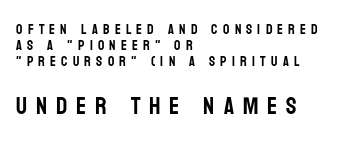
{"italic": "no", "underline": "no", "align": "left", "line_spacing_ratio": 1.16, "letter_spacing": "wide", "letter_spacing_em": 0.37, "larger_block": "second", "size_ratio": 1.71, "glyph_px": 24}
